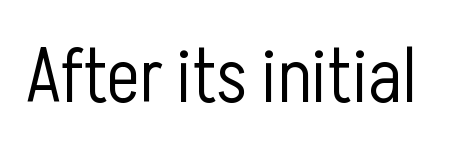
{"serif": "no", "italic": "no", "bold": "no", "weight": "light", "width": "condensed", "stroke_contrast": "low", "x_height": "medium", "monospaced": "no", "underline": "no", "letter_spacing": "normal", "letter_spacing_em": 0.0, "glyph_px": 77}
